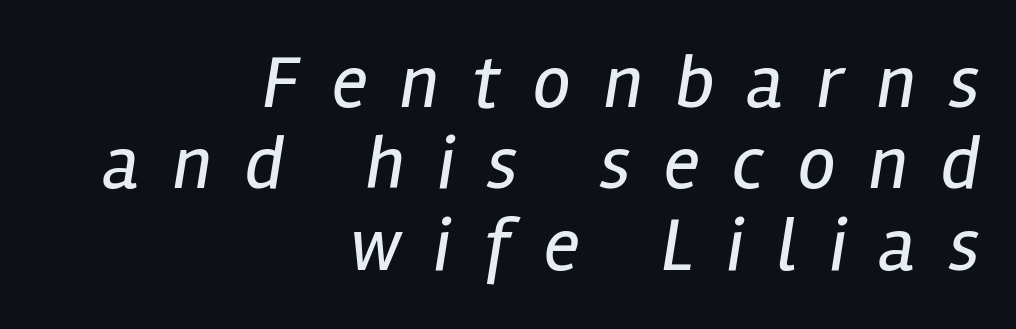
All the whitespace from short lines collects on the left. Weight: not bold — regular or lighter. The string is rendered with underlining switched off. Look at the tracking — it's clearly loosened, letters drifting apart.
